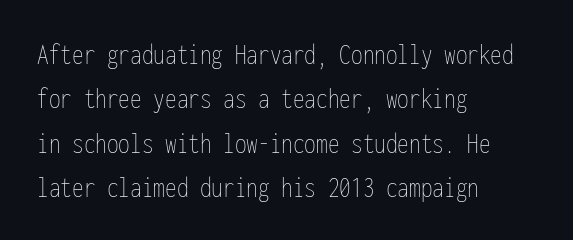
The image shows 31 px thin, condensed type, upright, monospaced; set left-aligned, normal line spacing (1.43x), normal letter spacing, not underlined; low stroke contrast and a medium x-height.
